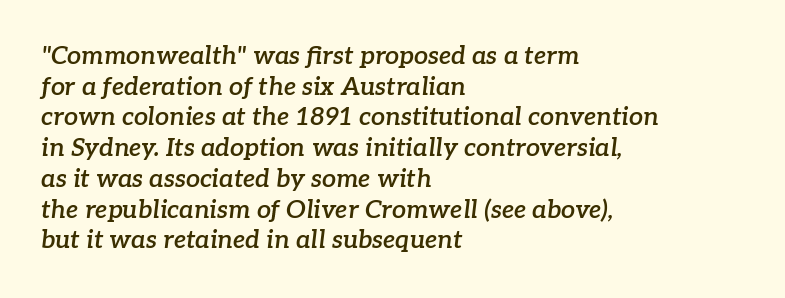
{"italic": "yes", "lean": "right", "slant_degrees": 7, "bold": "semi", "underline": "no", "align": "left", "line_spacing_ratio": 1.23, "letter_spacing": "normal", "letter_spacing_em": 0.0, "glyph_px": 25}
